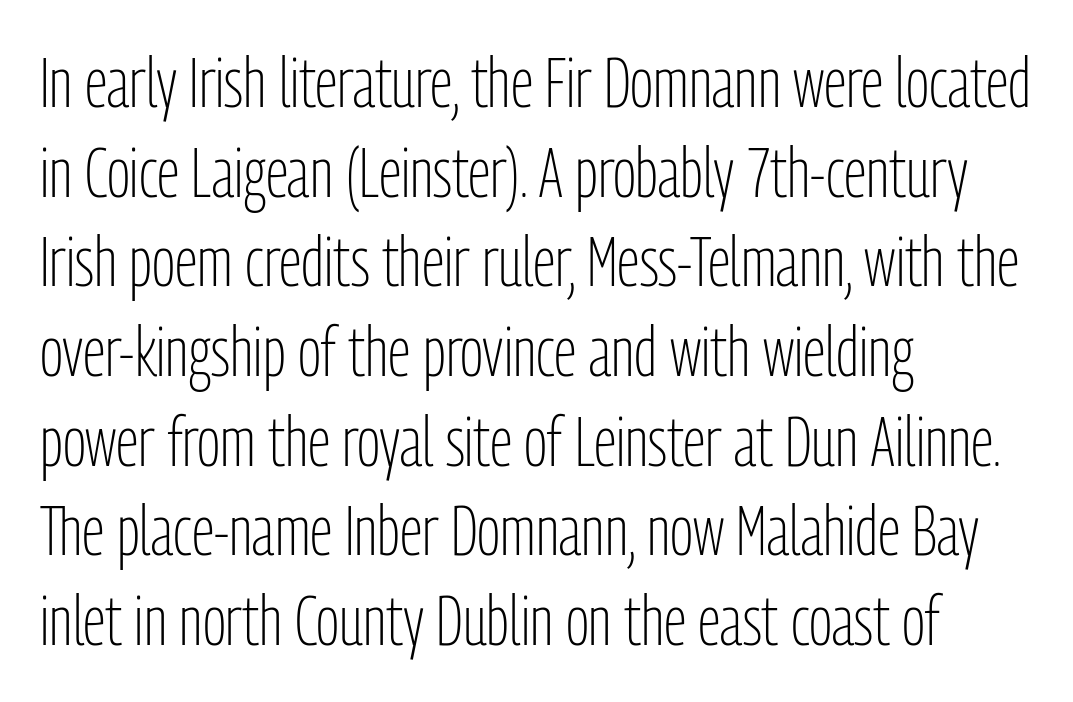
Note: no serifs on the glyphs. Do the characters align in a grid? No, the font is proportional. Words appear dense and cohesive because spacing is normal. These lines are set flush left with a ragged right edge. The leading is moderate, giving the passage an even texture.
